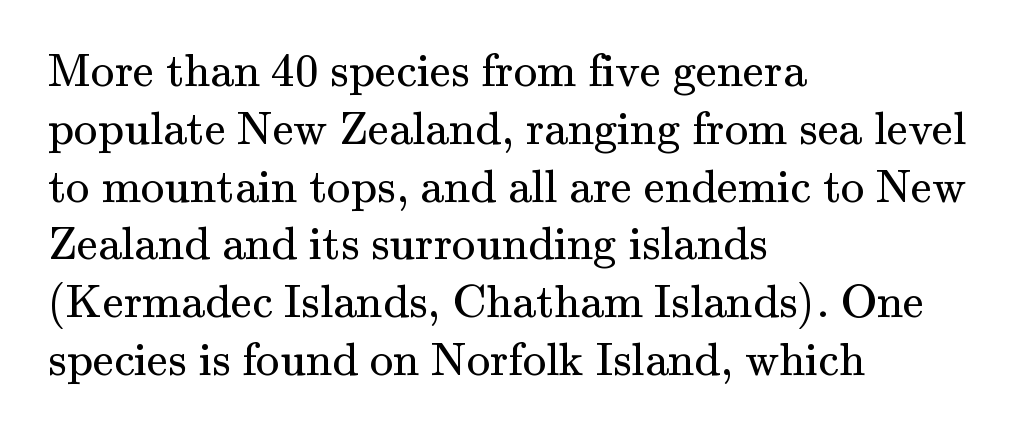
Characters follow at the spacing the type designer built in. You could not count columns in this text — the font is proportionally spaced. A serif font was chosen for this passage. Nobody drew a line under any word here. These lines are set flush left with a ragged right edge.
